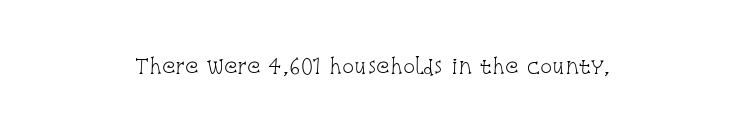
Q: Is the text bold? A: No.
Q: Is the text italic (slanted)? A: No, it is upright.
Q: Is the text underlined? A: No.
Q: How is the paragraph aligned? A: Centered.
Q: Is the spacing between letters normal or unusually wide? A: Normal.
